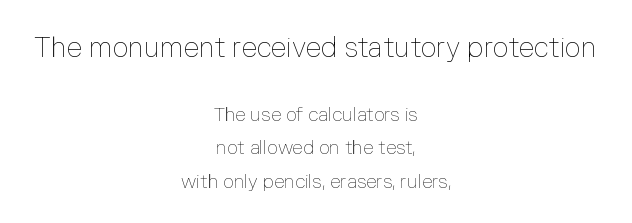
The image shows 28 px thin type, upright; set centered, line spacing 1.76x, normal letter spacing, not underlined; the first (top) block is 1.47x larger; low stroke contrast and a medium x-height.
